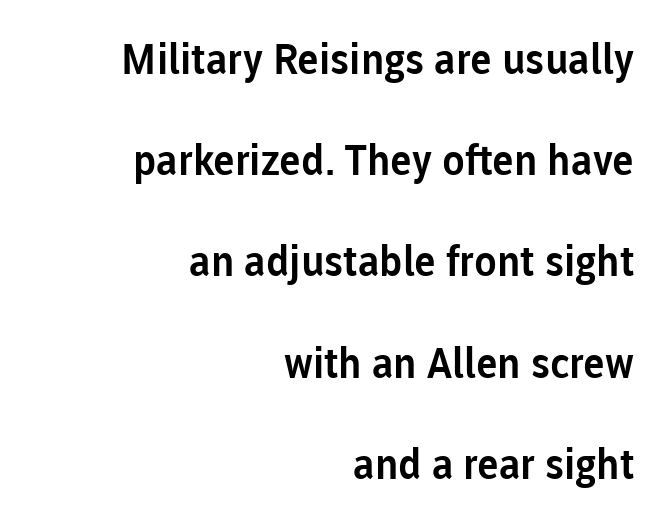
The block of text is sparse from top to bottom, with ample space between rows. A sans-serif font was chosen for this passage. These lines keep a tight, regular rhythm from letter to letter. The area under the type is left untouched.
